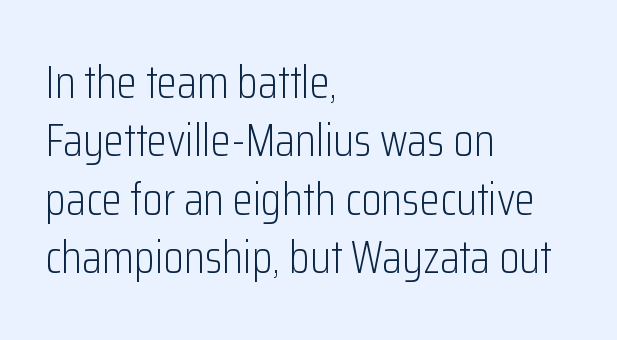
Q: Is the text bold? A: No.
Q: Is the text italic (slanted)? A: No, it is upright.
Q: Is the typeface a serif or a sans-serif typeface? A: Sans-serif.
Q: Is the text underlined? A: No.
Q: How is the paragraph aligned? A: Left-aligned.
Q: Is the spacing between letters normal or unusually wide? A: Normal.
Q: Is the spacing between lines tight, normal or loose? A: Normal.
Q: Width (condensed, normal, or wide)? A: Condensed.
Q: Stroke contrast? A: Low.
Q: x-height? A: Medium.
Q: Monospaced? A: No.
